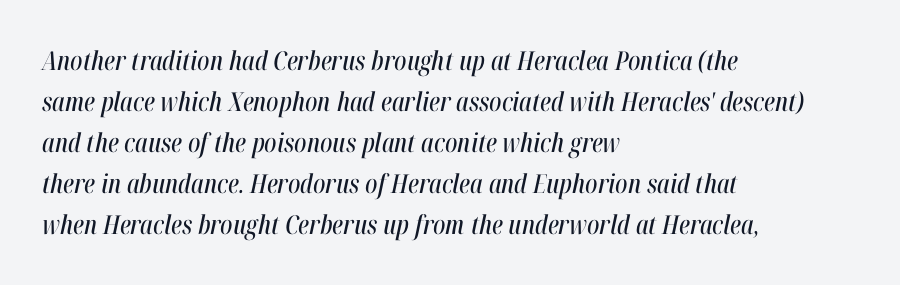
Q: Is the text italic (slanted)? A: Yes, it leans right by about 12 degrees.
Q: Is the text underlined? A: No.
Q: How is the paragraph aligned? A: Left-aligned.
Q: Is the spacing between letters normal or unusually wide? A: Normal.
Q: Is the spacing between lines tight, normal or loose? A: Normal.
